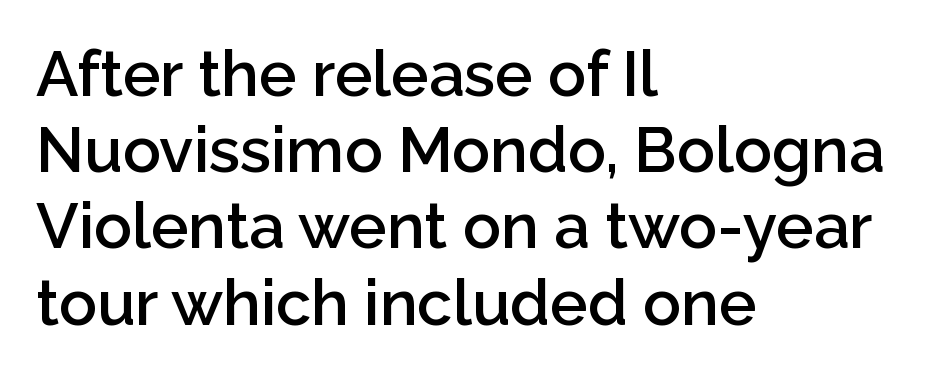
The axis of the letterforms is exactly vertical. Horizontal alignment here is leftward, the default for most running prose. The type is set solid horizontally, with unmodified tracking. Character widths vary here, with narrow letters taking less room than wide ones. The passage shown is not underscored anywhere. Nope, no serifs anywhere on these letters.
